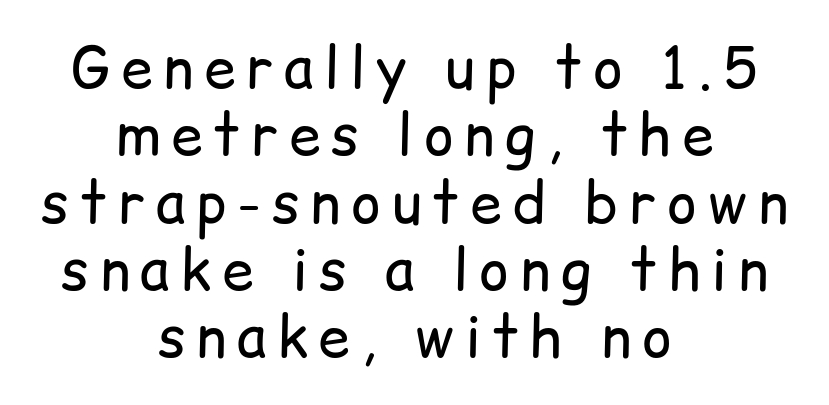
The image shows 57 px regular-weight sans-serif type, upright; set centered, line spacing 1.18x, not underlined; low stroke contrast and a medium x-height.
